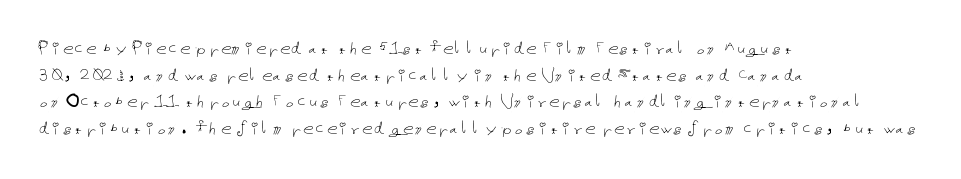
Summary of weight: not heavy and not bold. The vertical gap from one line to the next is medium. The type is set solid horizontally, with unmodified tracking. No italicization has been applied; the sample stays upright. The paragraph shown leans on its left margin. The gap between lines stays unmarked.
